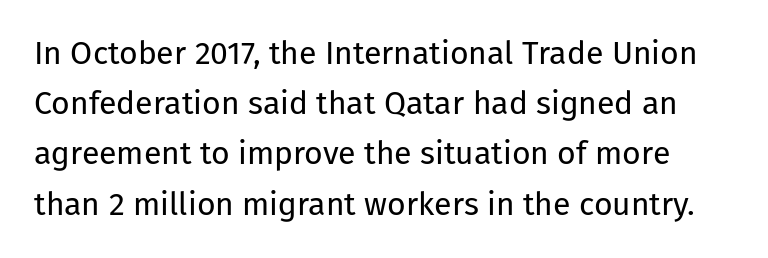
Q: Is the text bold? A: No.
Q: Is the text italic (slanted)? A: No, it is upright.
Q: Is the typeface a serif or a sans-serif typeface? A: Sans-serif.
Q: Is the text underlined? A: No.
Q: Is the spacing between letters normal or unusually wide? A: Normal.
Q: Is the spacing between lines tight, normal or loose? A: Normal.
Q: Width (condensed, normal, or wide)? A: Normal.
Q: Stroke contrast? A: Low.
Q: x-height? A: Medium.
Q: Monospaced? A: No.
